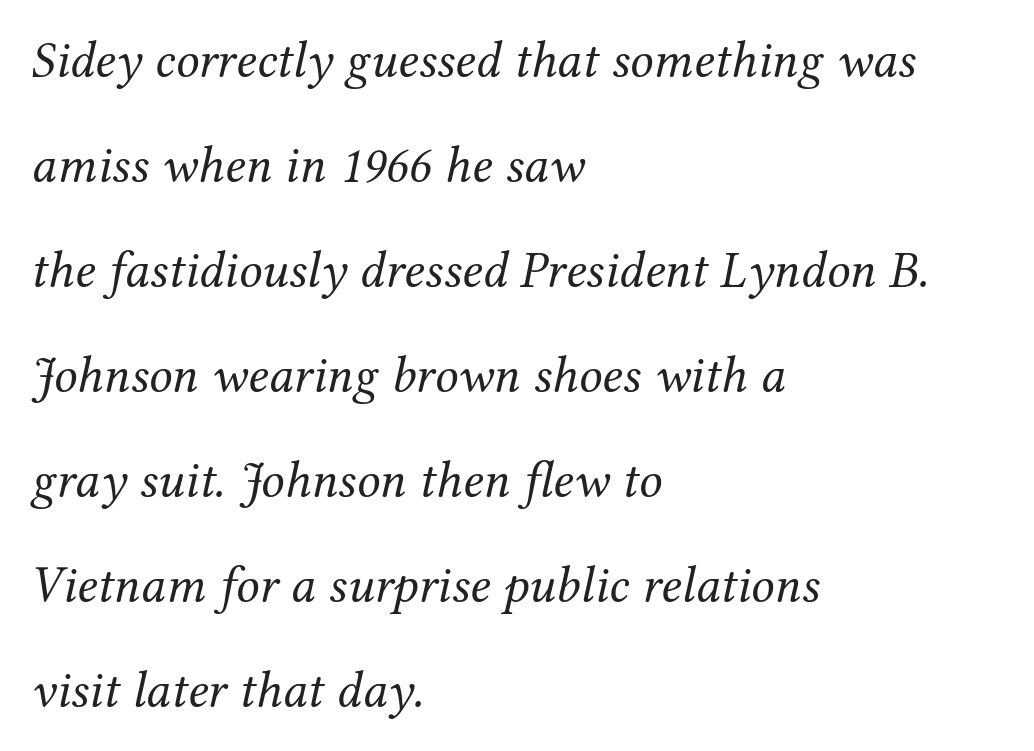
Q: Is the text bold? A: No.
Q: Is the text italic (slanted)? A: Yes, it leans right by about 12 degrees.
Q: Is the typeface a serif or a sans-serif typeface? A: Serif.
Q: Is the text underlined? A: No.
Q: How is the paragraph aligned? A: Left-aligned.
Q: Is the spacing between letters normal or unusually wide? A: Normal.
Q: Is the spacing between lines tight, normal or loose? A: Loose.
Q: Width (condensed, normal, or wide)? A: Normal.
Q: Stroke contrast? A: Medium.
Q: x-height? A: Medium.
Q: Monospaced? A: No.
